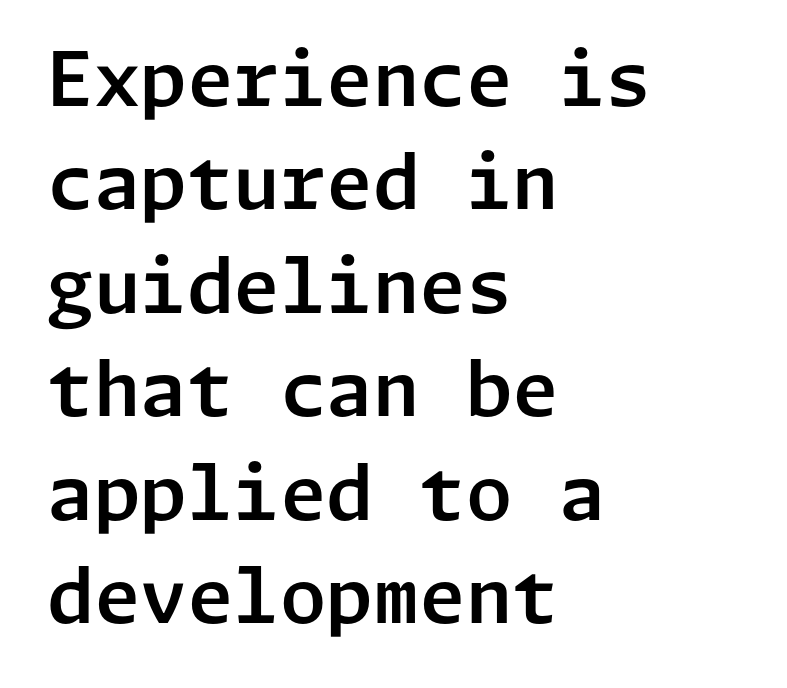
Lines of text with bare space underneath. Observe the ordinary spacing: letters are neighbours, not strangers. Compared with typical paragraphs, the rows here are spaced about the same. The ragged edge is on the right, which tells us the setting is flush left. Letterform terminals end flat and unadorned throughout the passage.
